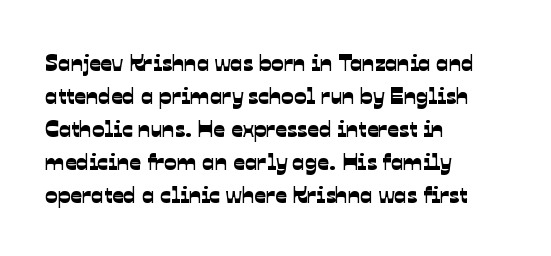
The area under the type is left untouched. Short note: letters normally spaced. The paragraph has a hard left edge and a soft right edge. Whoever set this chose a conventional vertical rhythm.
